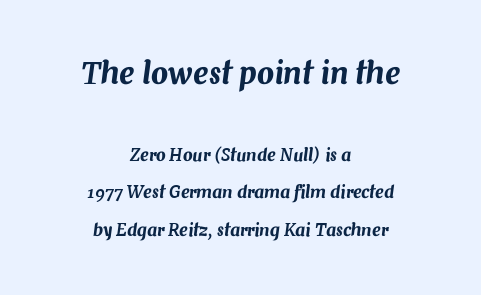
{"italic": "yes", "lean": "right", "slant_degrees": 7, "width": "normal", "stroke_contrast": "medium", "x_height": "medium", "monospaced": "no", "underline": "no", "align": "center", "line_spacing": "loose", "line_spacing_ratio": 2.2, "letter_spacing": "normal", "letter_spacing_em": 0.0, "larger_block": "first", "size_ratio": 1.76, "glyph_px": 30}
